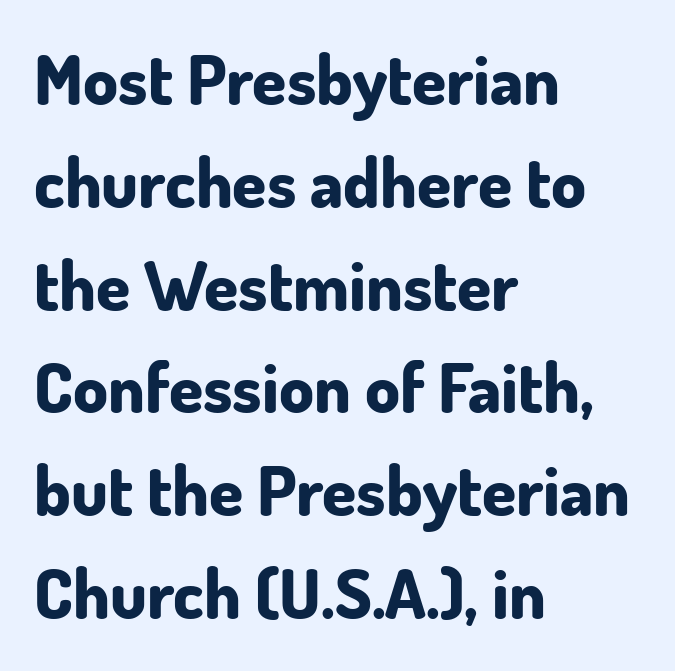
Just letters on the line, the space beneath them empty. Each letter keeps its own natural width here, so spacing adapts to shape. Its strokes are broad and dark, the hallmark of bold type. Look at the tracking — it's just the regular setting, nothing added. The setting favours the left margin, as ordinary paragraphs usually do. The typography opts for an upright posture over an oblique one.
